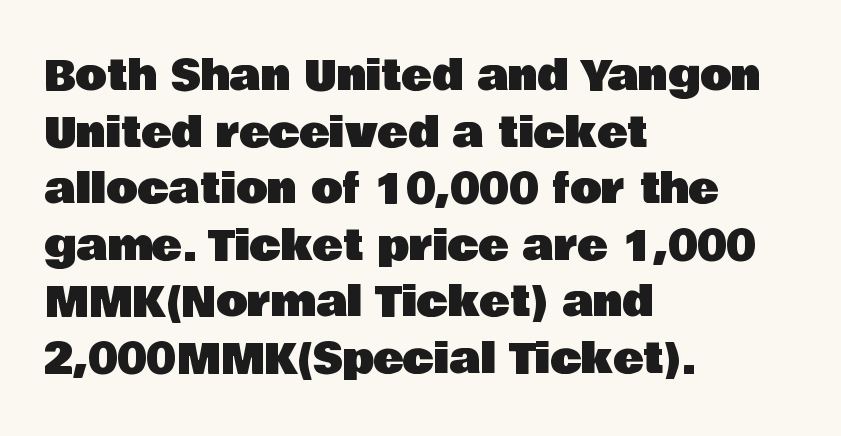
The image shows 41 px sans-serif type, upright; set left-aligned, normal line spacing (1.38x), normal letter spacing, not underlined; low stroke contrast and a large x-height.
